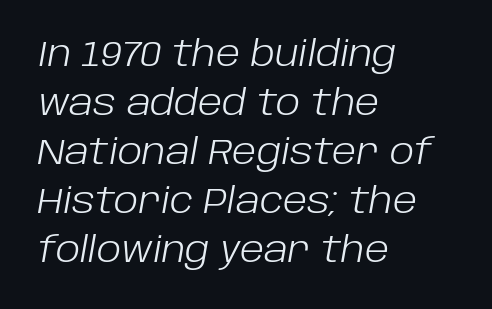
Q: Is the text bold? A: No.
Q: Is the text italic (slanted)? A: Yes, it leans right by about 10 degrees.
Q: Is the text underlined? A: No.
Q: How is the paragraph aligned? A: Left-aligned.
Q: Is the spacing between letters normal or unusually wide? A: Normal.
Q: Is the spacing between lines tight, normal or loose? A: Normal.
Q: Width (condensed, normal, or wide)? A: Normal.
Q: Stroke contrast? A: Low.
Q: x-height? A: Large.
Q: Monospaced? A: No.
